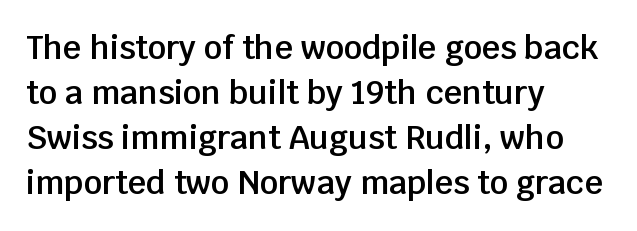
Character widths vary here, with narrow letters taking less room than wide ones. Decoration check: the copy has no underline. Type style note: lacks serifs. Short note: letters normally spaced. Every row of glyphs begins at an identical x-position on the left.
